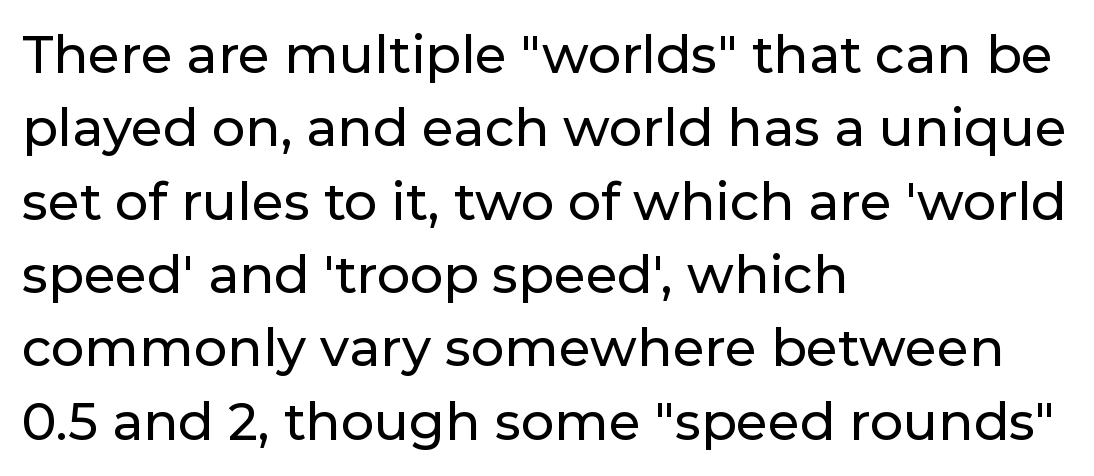
The image shows 52 px sans-serif type, upright; set left-aligned, normal line spacing (1.41x), normal letter spacing, not underlined; low stroke contrast and a medium x-height.
